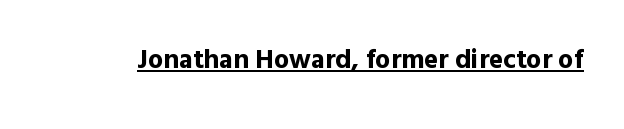
The letters stand straight up with perfectly vertical stems. Between one letter and the next there's only the usual sliver of space. Underlining? Definitely there. Strokes here are thick enough to call this a true bold.
